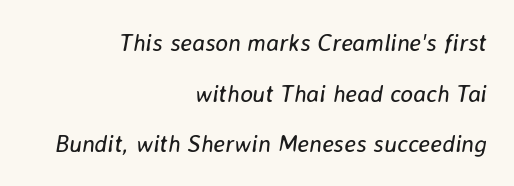
Q: Is the text bold? A: No.
Q: Is the text italic (slanted)? A: Yes, it leans right by about 8 degrees.
Q: Is the text underlined? A: No.
Q: How is the paragraph aligned? A: Right-aligned.
Q: Is the spacing between letters normal or unusually wide? A: Normal.
Q: Is the spacing between lines tight, normal or loose? A: Loose.
